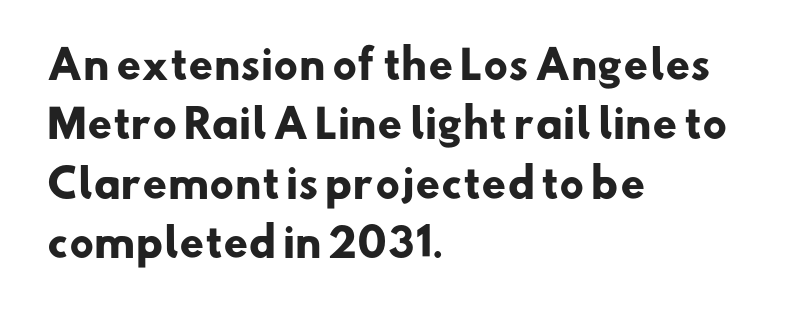
Q: Is the text bold? A: Yes.
Q: Is the typeface a serif or a sans-serif typeface? A: Sans-serif.
Q: Is the text underlined? A: No.
Q: How is the paragraph aligned? A: Left-aligned.
Q: Is the spacing between letters normal or unusually wide? A: Normal.
Q: Is the spacing between lines tight, normal or loose? A: Normal.
Q: Width (condensed, normal, or wide)? A: Normal.
Q: Stroke contrast? A: Low.
Q: x-height? A: Small.
Q: Monospaced? A: No.
